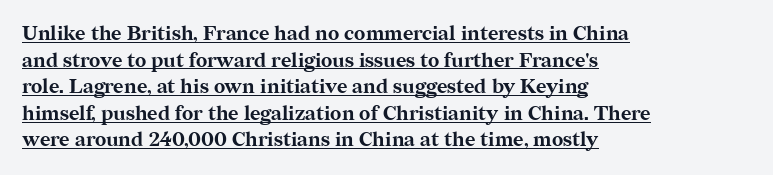
Interline gaps are of average width in this sample. Every letter is thick-stroked: bold, no question. The lines in this sample share a left origin and differ only in where they stop. Looks like someone drew a line under every word here. In terms of letterspacing, this is plain default setting. Posture: vertical.
